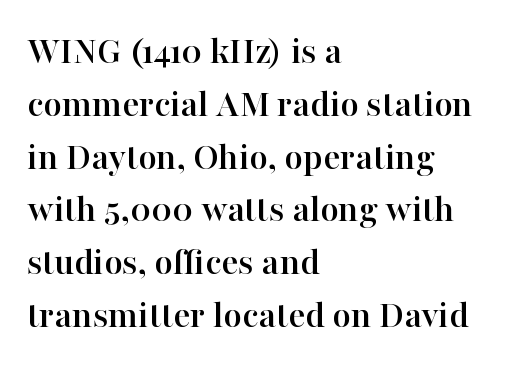
The image shows 40 px serif type, upright; set left-aligned, normal line spacing (1.32x), normal letter spacing, not underlined; high stroke contrast and a medium x-height.
